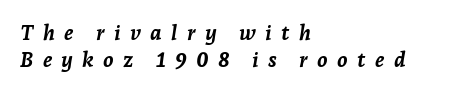
The sample has been set heavy, in full bold. Observe the lean: these are italic letterforms. This sample keeps an unexceptional amount of space between lines. In terms of letterspacing, this is a distinctly airy, spread setting. The rag falls on the right side of this text block.
